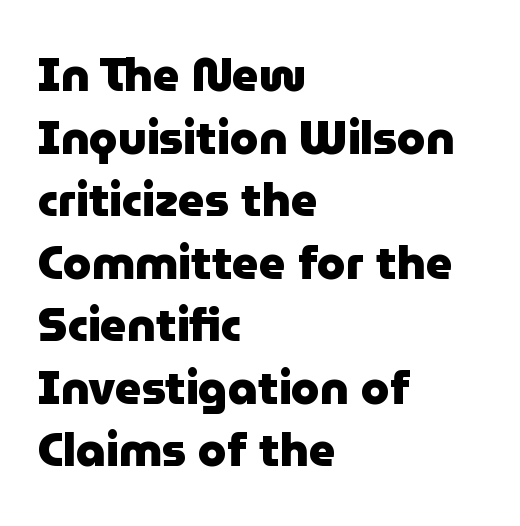
{"serif": "no", "italic": "no", "bold": "yes", "weight": "heavy", "width": "normal", "stroke_contrast": "low", "x_height": "medium", "monospaced": "no", "underline": "no", "align": "left", "line_spacing": "normal", "line_spacing_ratio": 1.36, "letter_spacing": "normal", "letter_spacing_em": 0.0, "glyph_px": 46}
